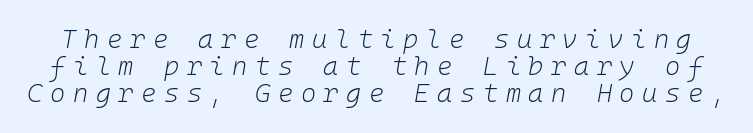
{"italic": "yes", "lean": "right", "slant_degrees": 10, "bold": "no", "underline": "no", "line_spacing": "tight", "line_spacing_ratio": 1.04, "letter_spacing": "wide", "letter_spacing_em": 0.29, "glyph_px": 26}
